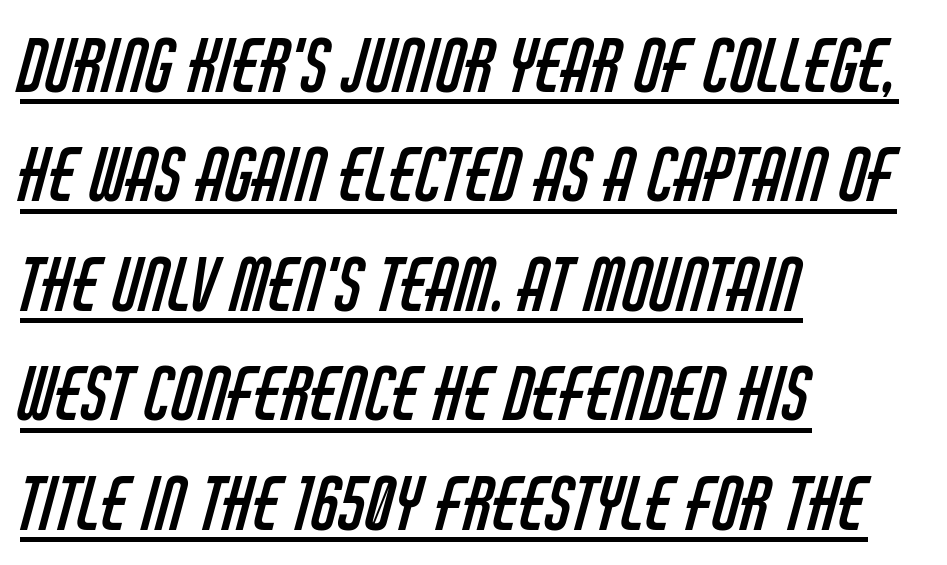
{"serif": "no", "bold": "no", "weight": "regular", "width": "condensed", "stroke_contrast": "low", "x_height": "large", "monospaced": "no", "underline": "yes", "align": "left", "line_spacing": "normal", "line_spacing_ratio": 1.52, "letter_spacing": "normal", "letter_spacing_em": 0.0, "glyph_px": 72}
